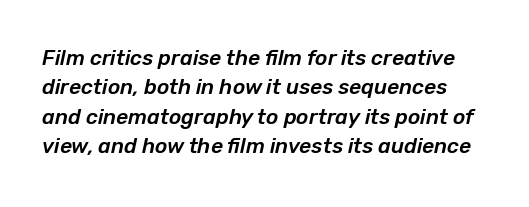
The typography opts for an oblique posture over an upright one. These lines keep a tight, regular rhythm from letter to letter. The string is rendered with underlining switched off. Regular leading.
